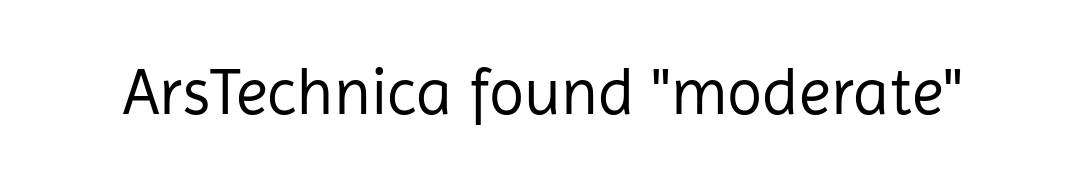
The image shows 65 px regular-weight sans-serif type, upright; set normal letter spacing, not underlined; low stroke contrast and a medium x-height.
